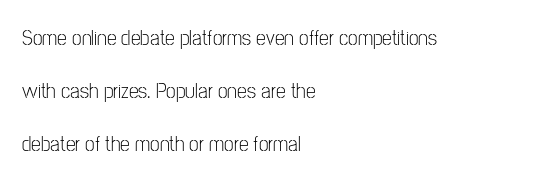
The image shows 22 px text type, upright; set left-aligned, loose line spacing (2.4x), normal letter spacing, not underlined.
